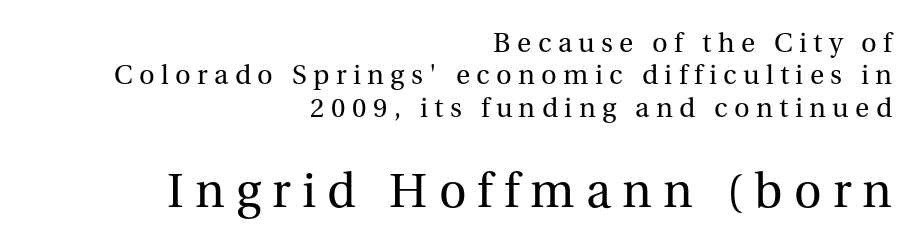
Q: Is the text bold? A: No.
Q: Is the text italic (slanted)? A: No, it is upright.
Q: Is the typeface a serif or a sans-serif typeface? A: Serif.
Q: Is the text underlined? A: No.
Q: How is the paragraph aligned? A: Right-aligned.
Q: Is the spacing between letters normal or unusually wide? A: Unusually wide.
Q: Is the spacing between lines tight, normal or loose? A: Tight.
Q: Which block of text is set in a larger size, the first (top) or the second (bottom)? A: The second (bottom) one.
Q: Width (condensed, normal, or wide)? A: Normal.
Q: Stroke contrast? A: Medium.
Q: x-height? A: Medium.
Q: Monospaced? A: No.
